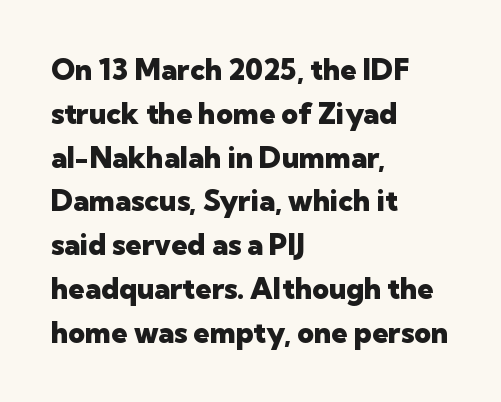
The image shows 29 px heavy sans-serif type, upright; set left-aligned, normal line spacing (1.51x), normal letter spacing, not underlined; low stroke contrast and a medium x-height.
